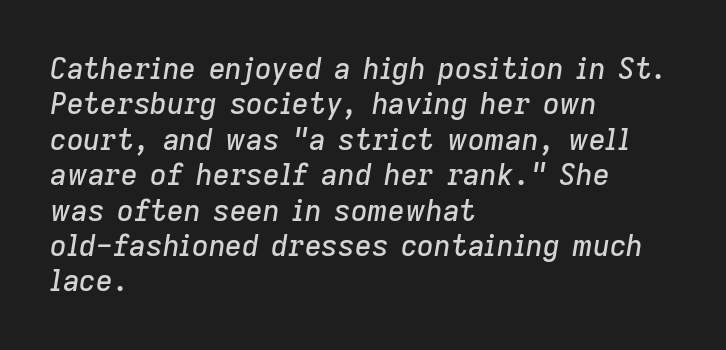
The image shows 29 px text type, italic (leaning right); set left-aligned, line spacing 1.22x, normal letter spacing, not underlined; low stroke contrast and a medium x-height.
